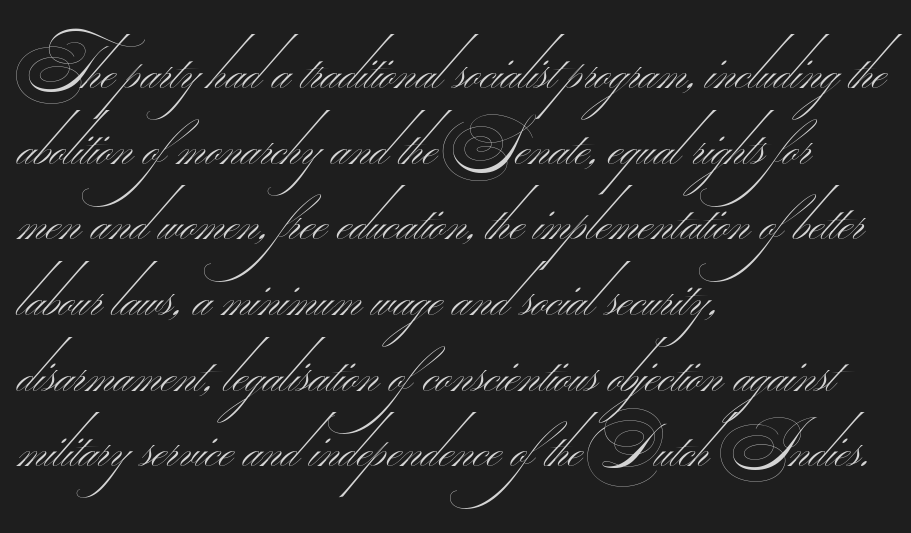
{"serif": "no", "bold": "no", "weight": "thin", "width": "wide", "stroke_contrast": "medium", "monospaced": "no", "underline": "no", "align": "left", "line_spacing_ratio": 1.24, "letter_spacing": "normal", "letter_spacing_em": 0.0, "glyph_px": 61}
